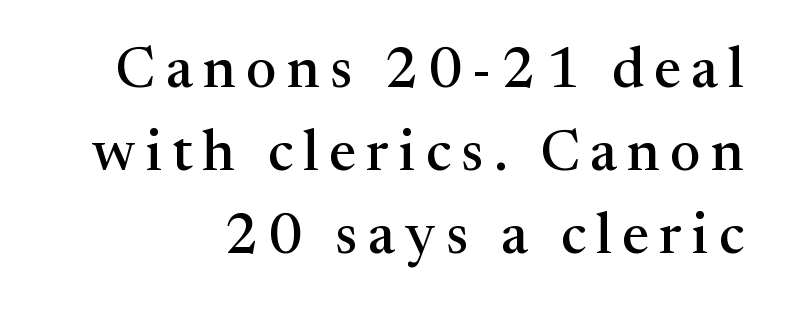
Q: Is the text italic (slanted)? A: No, it is upright.
Q: Is the typeface a serif or a sans-serif typeface? A: Serif.
Q: Is the text underlined? A: No.
Q: How is the paragraph aligned? A: Right-aligned.
Q: Is the spacing between lines tight, normal or loose? A: Normal.
Q: Width (condensed, normal, or wide)? A: Normal.
Q: Stroke contrast? A: Medium.
Q: x-height? A: Medium.
Q: Monospaced? A: No.
